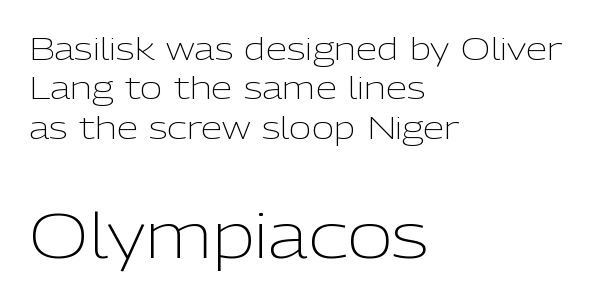
The image shows 62 px light sans-serif type, upright; set left-aligned, normal line spacing (1.27x), normal letter spacing, not underlined; the second (bottom) block is 2.0x larger; low stroke contrast and a medium x-height.
